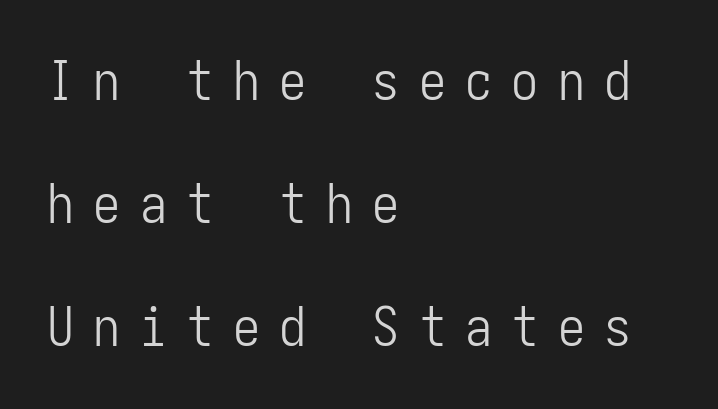
The image shows 54 px light, condensed sans-serif type, upright; set left-aligned, loose line spacing (2.28x), unusually wide letter spacing (+0.36 em), not underlined; low stroke contrast and a medium x-height.
